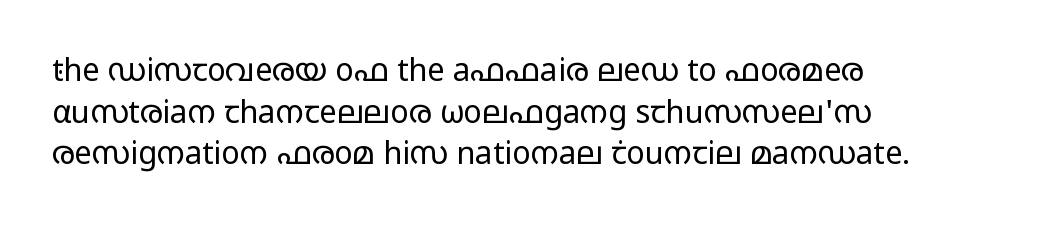
The image shows 31 px regular-weight, wide sans-serif type, upright; set left-aligned, normal line spacing (1.34x), normal letter spacing, not underlined; low stroke contrast and a medium x-height.
